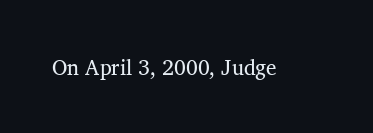
Q: Is the text bold? A: No.
Q: Is the text italic (slanted)? A: No, it is upright.
Q: Is the text underlined? A: No.
Q: Is the spacing between letters normal or unusually wide? A: Normal.
